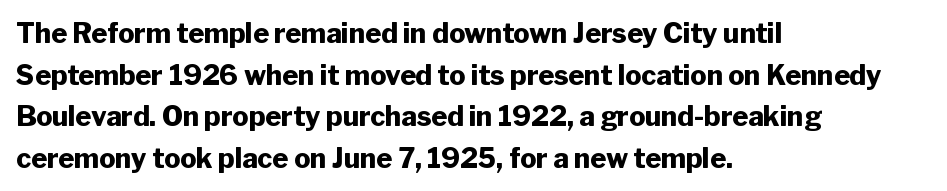
The image shows 27 px bold type, upright; set left-aligned, normal line spacing (1.54x), normal letter spacing, not underlined.
